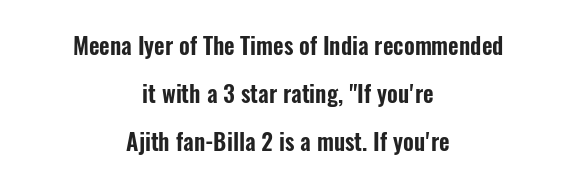
The image shows 23 px text type, upright; set centered, loose line spacing (2.08x), normal letter spacing, not underlined.
